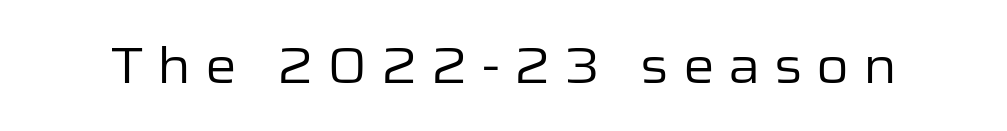
The image shows 50 px regular-weight sans-serif type, upright; set unusually wide letter spacing (+0.27 em), not underlined; low stroke contrast and a medium x-height.
